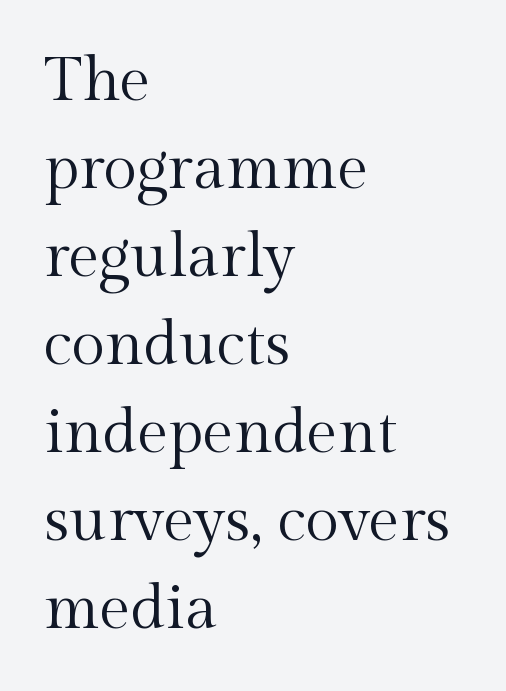
The image shows 62 px regular-weight serif type, upright; set left-aligned, normal line spacing (1.42x), normal letter spacing, not underlined; a medium x-height.
